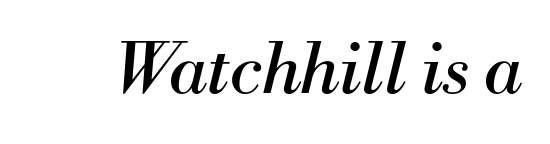
Q: Is the text bold? A: No.
Q: Is the text italic (slanted)? A: Yes, it leans right by about 13 degrees.
Q: Is the typeface a serif or a sans-serif typeface? A: Serif.
Q: Is the text underlined? A: No.
Q: Is the spacing between letters normal or unusually wide? A: Normal.
Q: Width (condensed, normal, or wide)? A: Normal.
Q: Stroke contrast? A: Medium.
Q: x-height? A: Small.
Q: Monospaced? A: No.
